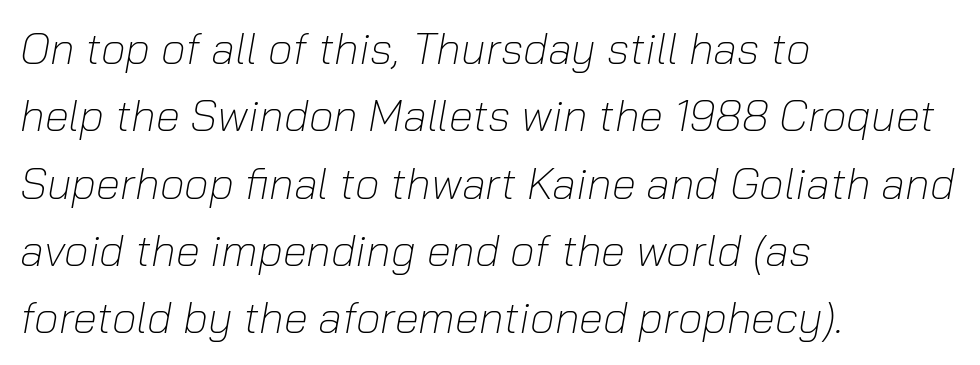
{"italic": "yes", "lean": "right", "slant_degrees": 10, "bold": "no", "weight": "light", "width": "normal", "stroke_contrast": "low", "x_height": "medium", "monospaced": "no", "underline": "no", "align": "left", "line_spacing": "normal", "line_spacing_ratio": 1.53, "letter_spacing": "normal", "letter_spacing_em": 0.0, "glyph_px": 44}
